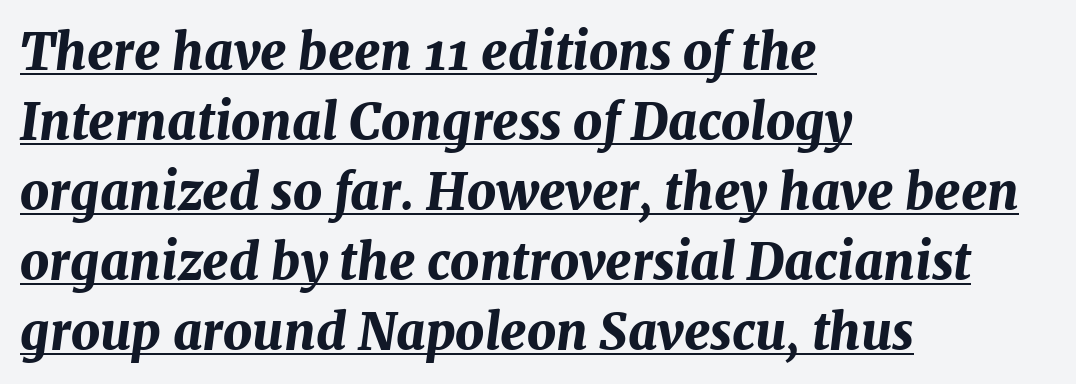
{"italic": "yes", "lean": "right", "slant_degrees": 7, "bold": "yes", "weight": "bold", "width": "normal", "stroke_contrast": "medium", "x_height": "medium", "monospaced": "no", "underline": "yes", "align": "left", "line_spacing": "normal", "line_spacing_ratio": 1.4, "letter_spacing": "normal", "letter_spacing_em": 0.0, "glyph_px": 50}
